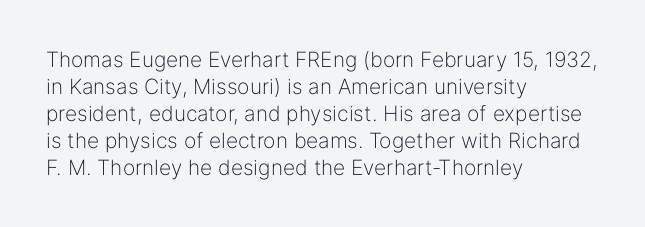
{"italic": "no", "bold": "no", "underline": "no", "align": "left", "line_spacing": "normal", "line_spacing_ratio": 1.28, "letter_spacing": "normal", "letter_spacing_em": 0.0, "glyph_px": 21}
